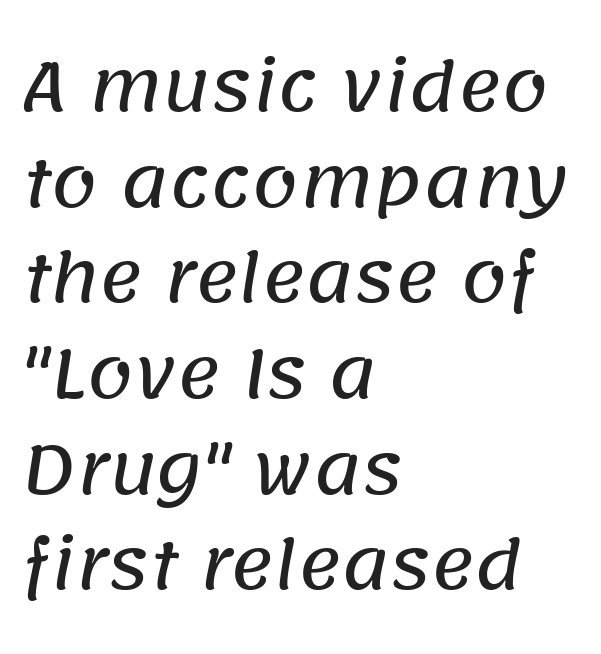
The image shows 66 px sans-serif type; set left-aligned, normal line spacing (1.45x), normal letter spacing, not underlined; low stroke contrast and a large x-height.
